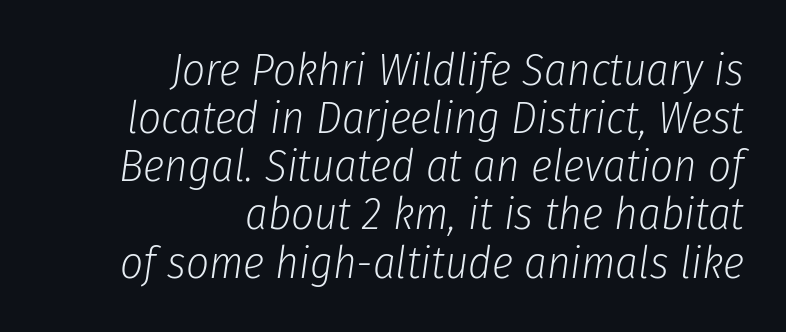
A typesetter would call this proportional, since set widths differ per character. This sample uses plain, unmodified letter spacing. The space directly below the letters is spotless. Rendered with sloped, italic letterforms.
